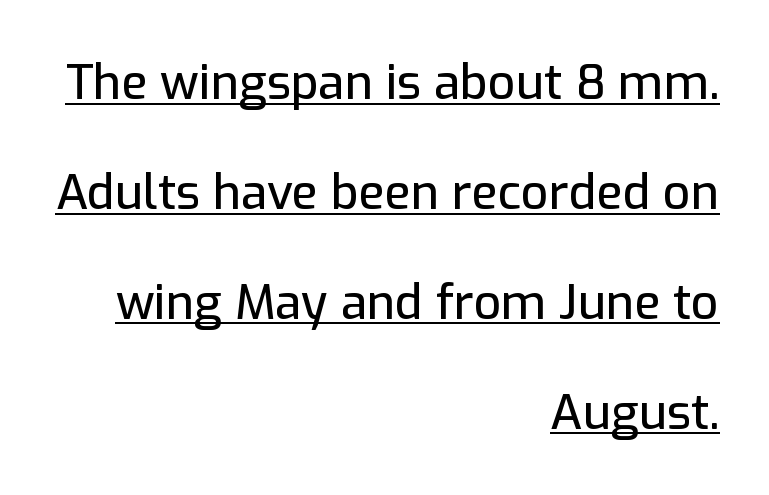
The paragraph has a hard right edge and a soft left edge. Check the space under the baseline: a stroke is drawn there. Rows of type keep a wide berth in the vertical direction. The horizontal fit of the characters is conventional and even. Ordinary non-slanted type is in use. The passage shown is typed in a proportional face where columns would drift.
